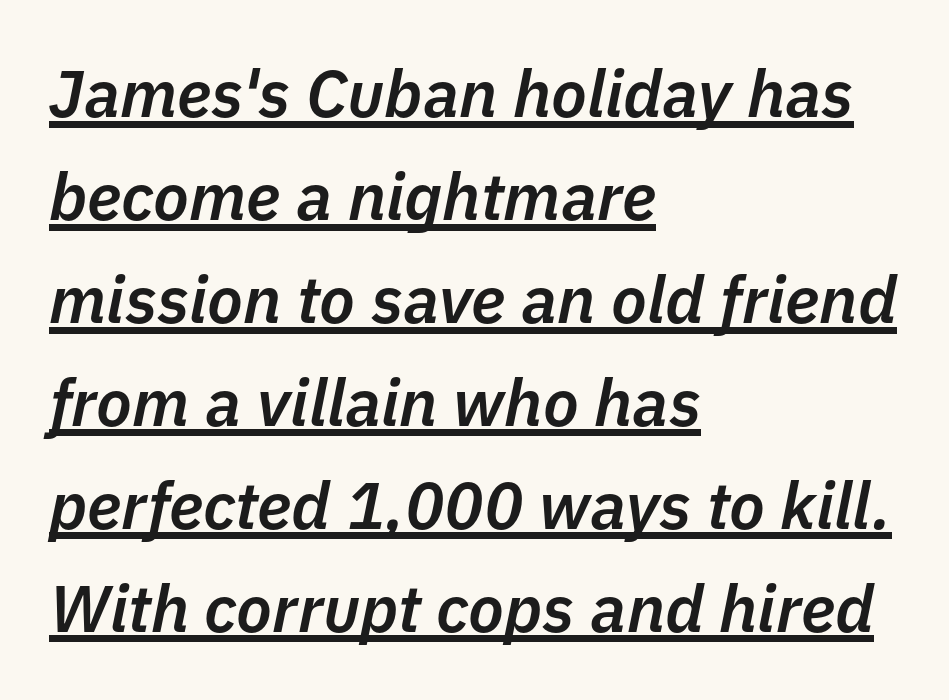
Notice how a bar underscores the lettering throughout. Does the leading feel generous? No, just average. The face used here is proportionally spaced, like ordinary book or web type. If you drew a line through each stem, it would be angled. Compared with a centered layout, this one pins lines to the left instead.
